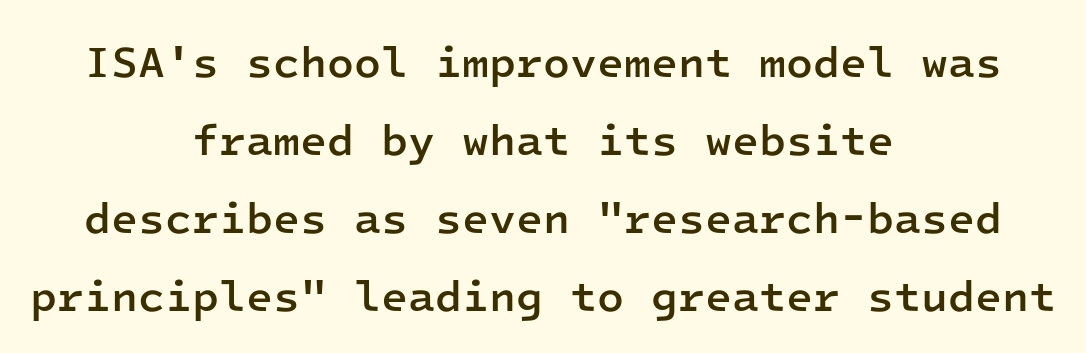
Between one letter and the next there's only the usual sliver of space. This rendering features lettering with no underline. In terms of posture, this sample is upright. Is this a fixed-width face? Yes — each glyph sits in an identical cell.
